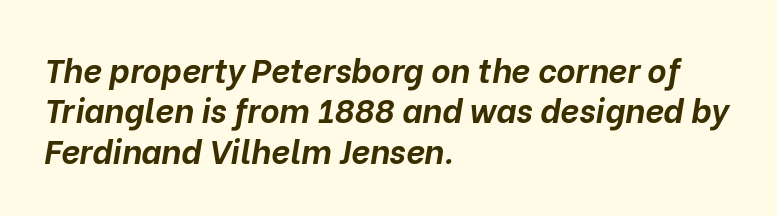
Q: Is the text bold? A: Yes.
Q: Is the text italic (slanted)? A: Yes, it leans right by about 10 degrees.
Q: Is the text underlined? A: No.
Q: How is the paragraph aligned? A: Left-aligned.
Q: Is the spacing between letters normal or unusually wide? A: Normal.
Q: Width (condensed, normal, or wide)? A: Normal.
Q: Stroke contrast? A: Low.
Q: x-height? A: Medium.
Q: Monospaced? A: No.
